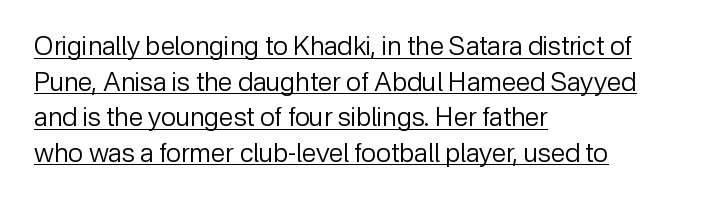
The type is set solid horizontally, with unmodified tracking. The line-height multiplier appears to be the usual default. Stroke thickness stays within the range of a standard reading face or lighter. The paragraph has a hard left edge and a soft right edge.
